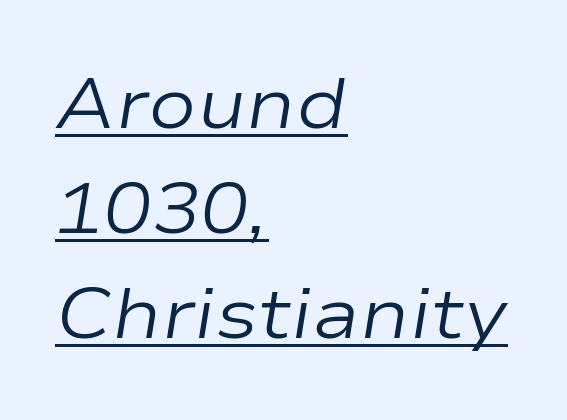
Q: Is the text bold? A: No.
Q: Is the text italic (slanted)? A: Yes, it leans right by about 9 degrees.
Q: Is the text underlined? A: Yes.
Q: How is the paragraph aligned? A: Left-aligned.
Q: Is the spacing between letters normal or unusually wide? A: Normal.
Q: Is the spacing between lines tight, normal or loose? A: Normal.
Q: Width (condensed, normal, or wide)? A: Wide.
Q: Stroke contrast? A: Low.
Q: x-height? A: Medium.
Q: Monospaced? A: No.
